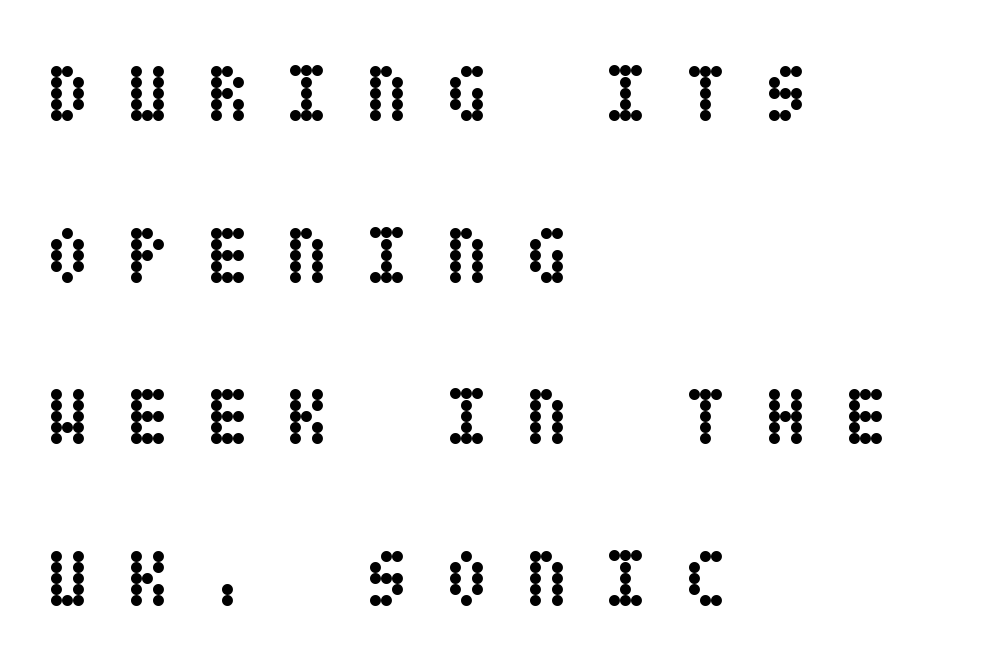
Q: Is the text bold? A: Yes.
Q: Is the text italic (slanted)? A: No, it is upright.
Q: Is the text underlined? A: No.
Q: How is the paragraph aligned? A: Left-aligned.
Q: Is the spacing between letters normal or unusually wide? A: Unusually wide.
Q: Is the spacing between lines tight, normal or loose? A: Loose.
Q: Width (condensed, normal, or wide)? A: Condensed.
Q: Stroke contrast? A: Low.
Q: x-height? A: Large.
